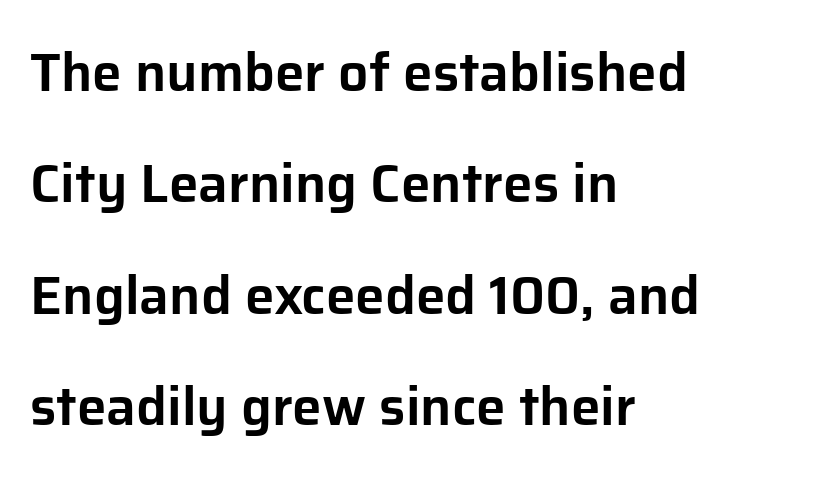
Words float on clear page, feet unadorned. The axis of the letterforms is exactly vertical. The block of text is sparse from top to bottom, with ample space between rows. This rendering uses left alignment, leaving the right contour irregular. Letter spacing: default.
